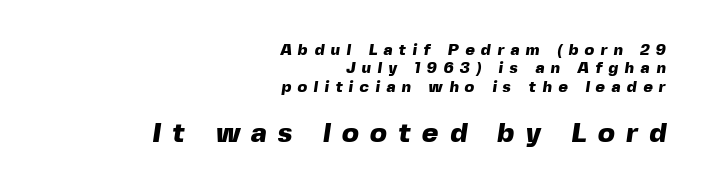
Q: Is the text bold? A: Yes.
Q: Is the typeface a serif or a sans-serif typeface? A: Sans-serif.
Q: Is the text underlined? A: No.
Q: How is the paragraph aligned? A: Right-aligned.
Q: Is the spacing between letters normal or unusually wide? A: Unusually wide.
Q: Is the spacing between lines tight, normal or loose? A: Tight.
Q: Which block of text is set in a larger size, the first (top) or the second (bottom)? A: The second (bottom) one.
Q: Width (condensed, normal, or wide)? A: Normal.
Q: x-height? A: Medium.
Q: Monospaced? A: No.
